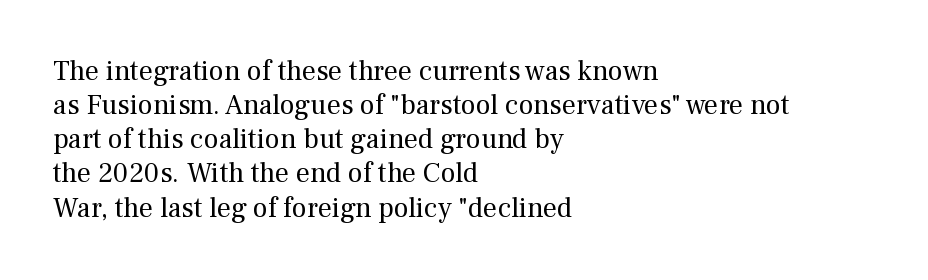
The image shows 28 px regular-weight serif type, upright; set left-aligned, line spacing 1.22x, normal letter spacing, not underlined; medium stroke contrast and a medium x-height.
